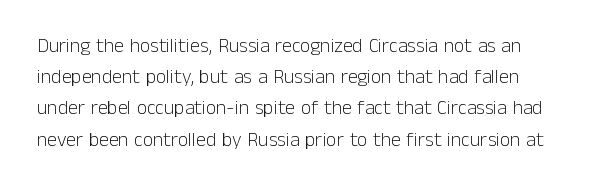
Q: Is the text bold? A: No.
Q: Is the text italic (slanted)? A: No, it is upright.
Q: Is the text underlined? A: No.
Q: Is the spacing between letters normal or unusually wide? A: Normal.
Q: Is the spacing between lines tight, normal or loose? A: Normal.
